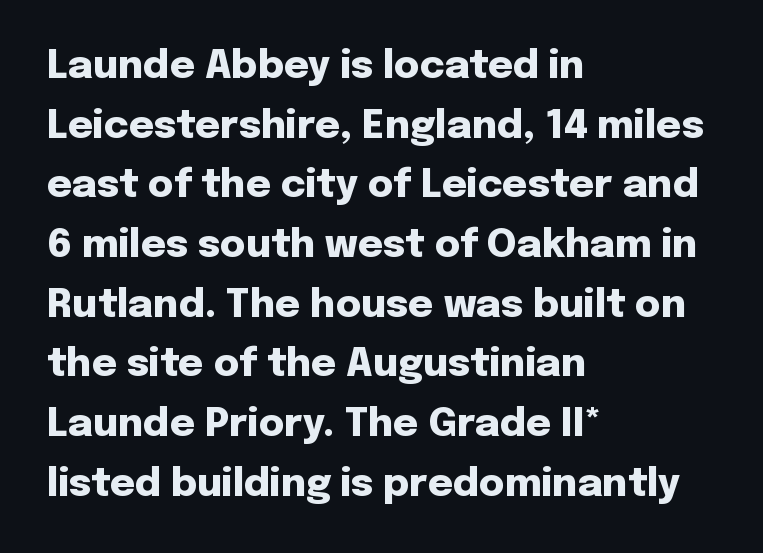
{"serif": "no", "italic": "no", "bold": "yes", "weight": "heavy", "width": "normal", "stroke_contrast": "low", "x_height": "medium", "monospaced": "no", "underline": "no", "align": "left", "line_spacing": "normal", "line_spacing_ratio": 1.53, "letter_spacing": "normal", "letter_spacing_em": 0.0, "glyph_px": 39}
